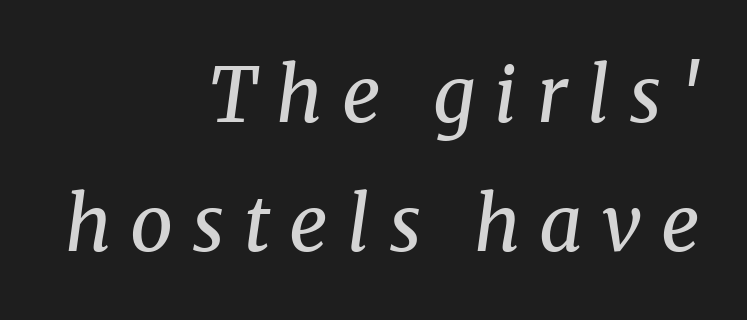
There is plenty of visible air inserted between adjacent glyphs. Each letter keeps its own natural width here, so spacing adapts to shape. Casual observation: everything's shoved over to the right. The cut favours lightness, reaching ordinary text weight at its darkest. The characters display serif detailing at their extremities.
